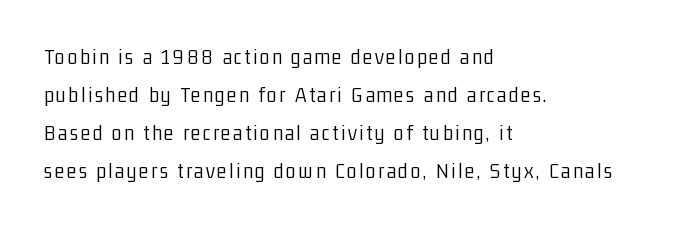
Q: Is the text bold? A: No.
Q: Is the text italic (slanted)? A: No, it is upright.
Q: Is the text underlined? A: No.
Q: How is the paragraph aligned? A: Left-aligned.
